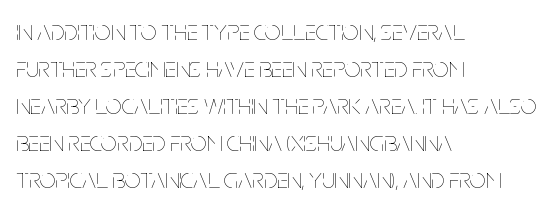
The image shows 28 px thin, condensed type, upright; set left-aligned, normal line spacing (1.32x), normal letter spacing, not underlined; low stroke contrast and a large x-height.
